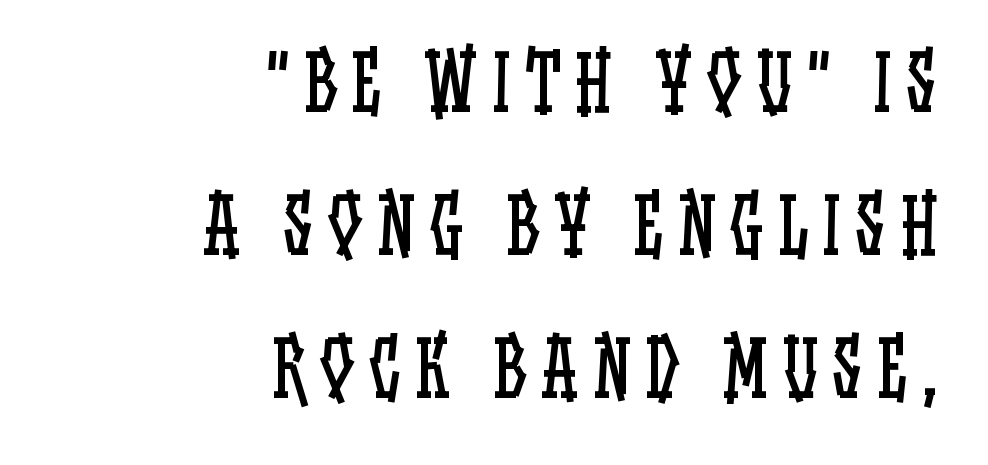
Q: Is the text bold? A: No.
Q: Is the text italic (slanted)? A: No, it is upright.
Q: Is the text underlined? A: No.
Q: How is the paragraph aligned? A: Right-aligned.
Q: Width (condensed, normal, or wide)? A: Condensed.
Q: Stroke contrast? A: Low.
Q: x-height? A: Large.
Q: Monospaced? A: No.
